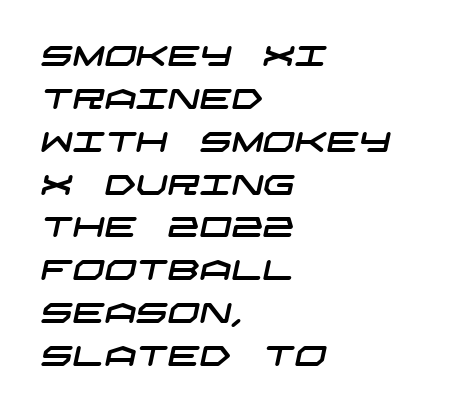
The image shows 28 px wide sans-serif type; set left-aligned, normal line spacing (1.53x), normal letter spacing, not underlined; low stroke contrast and a large x-height.
